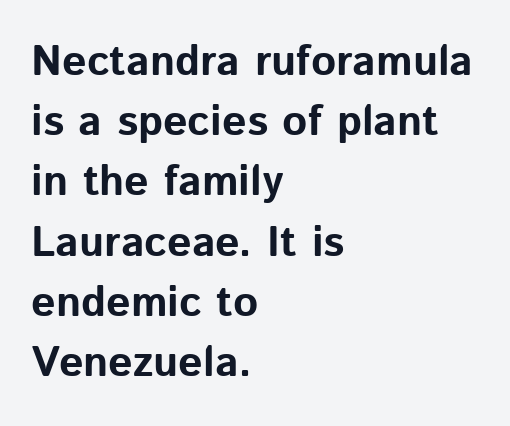
The image shows 43 px bold sans-serif type, upright; set left-aligned, normal line spacing (1.4x), normal letter spacing, not underlined; low stroke contrast and a medium x-height.
